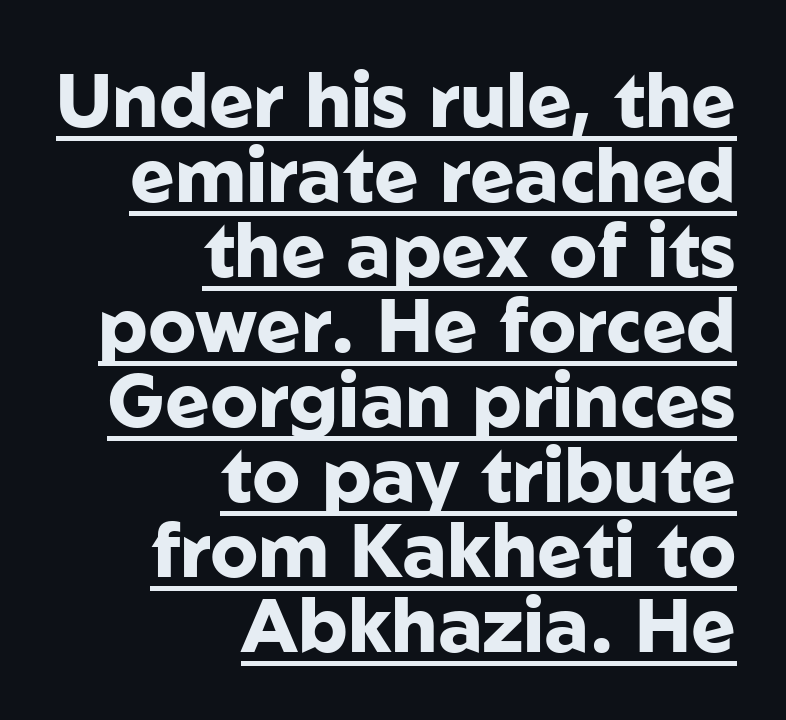
Q: Is the text bold? A: Yes.
Q: Is the text italic (slanted)? A: No, it is upright.
Q: Is the typeface a serif or a sans-serif typeface? A: Sans-serif.
Q: Is the text underlined? A: Yes.
Q: How is the paragraph aligned? A: Right-aligned.
Q: Is the spacing between letters normal or unusually wide? A: Normal.
Q: Is the spacing between lines tight, normal or loose? A: Tight.
Q: Width (condensed, normal, or wide)? A: Normal.
Q: Stroke contrast? A: Low.
Q: x-height? A: Medium.
Q: Monospaced? A: No.
